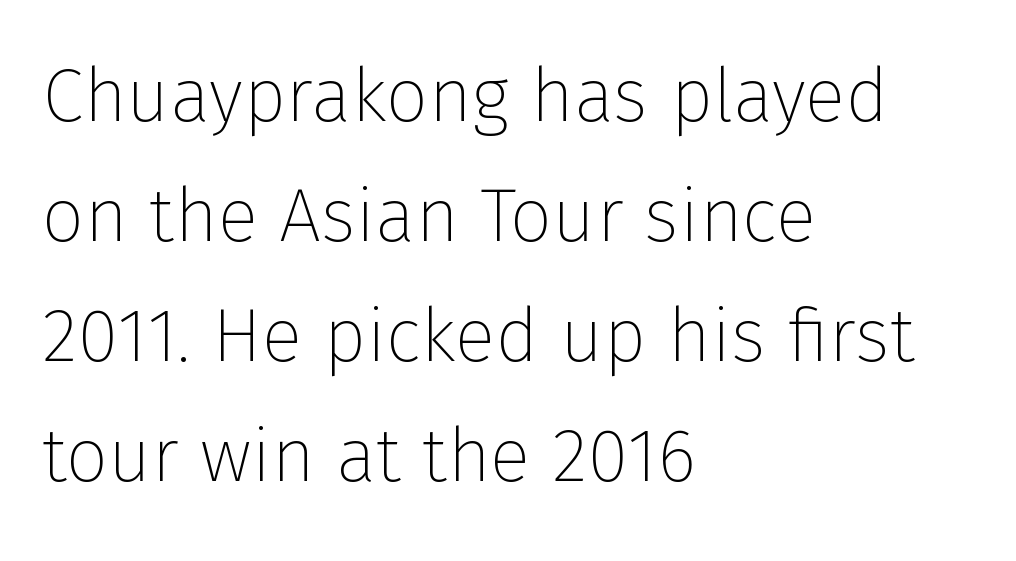
Q: Is the text bold? A: No.
Q: Is the text italic (slanted)? A: No, it is upright.
Q: Is the typeface a serif or a sans-serif typeface? A: Sans-serif.
Q: Is the text underlined? A: No.
Q: How is the paragraph aligned? A: Left-aligned.
Q: Is the spacing between letters normal or unusually wide? A: Normal.
Q: Is the spacing between lines tight, normal or loose? A: Normal.
Q: Width (condensed, normal, or wide)? A: Normal.
Q: Stroke contrast? A: Low.
Q: x-height? A: Medium.
Q: Monospaced? A: No.
